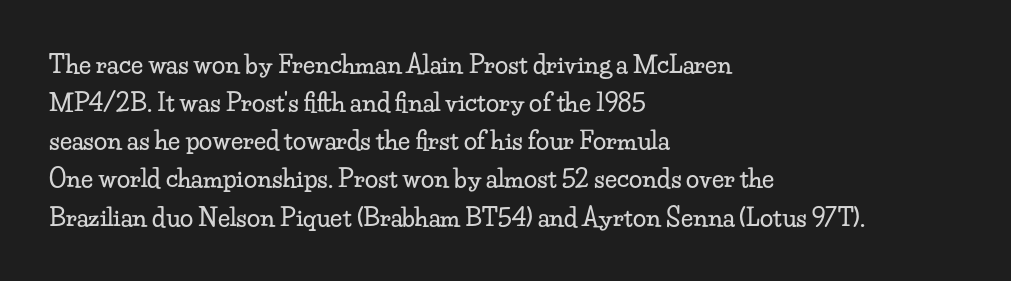
{"italic": "no", "underline": "no", "align": "left", "line_spacing": "normal", "line_spacing_ratio": 1.59, "letter_spacing": "normal", "letter_spacing_em": 0.0, "glyph_px": 24}
